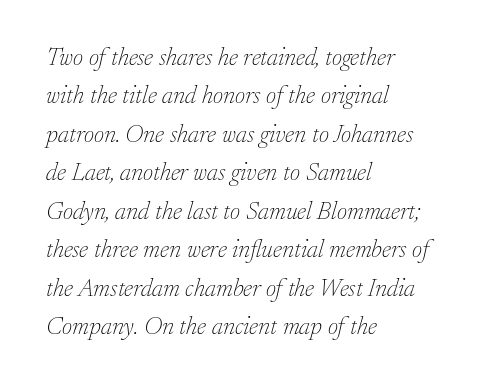
Style check: oblique. Characters follow at the spacing the type designer built in. The text block is weighted toward the left margin, trailing off unevenly rightward. No word sits above an underline.
